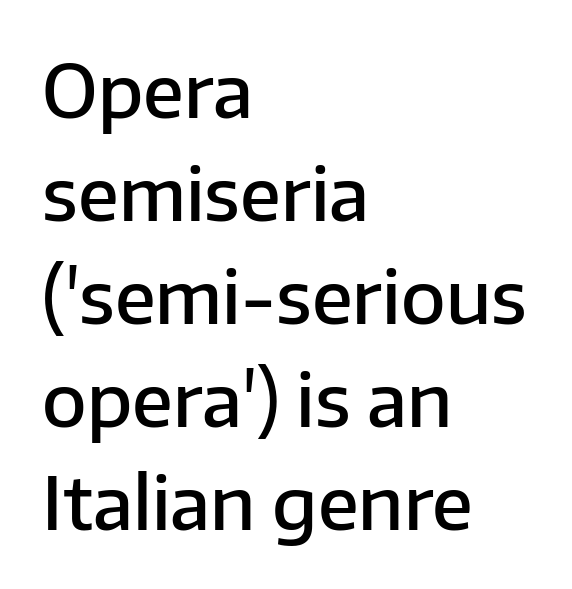
Character widths vary here, with narrow letters taking less room than wide ones. The rendering uses a moderate line-height, typical for paragraphs. The area under the type is left untouched. The type sits square on the baseline with zero lean. Note: no serifs on the glyphs. Firm but not heavy-handed strokes: this text is semibold.
